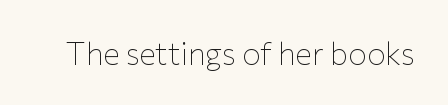
Stems and bowls with no extra thickness — not bold. This sample uses a sans-serif face. The font's upright variant was chosen for this text. A clean baseline with only descenders dipping below it. These lines are rendered in a variable-pitch font. Standard letterfit; no display-style spreading of the glyphs.
